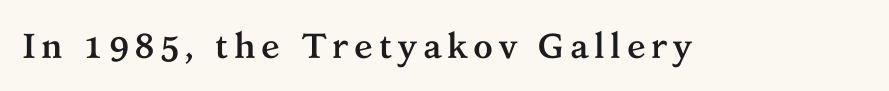
{"serif": "yes", "italic": "no", "bold": "yes", "weight": "semibold", "width": "normal", "stroke_contrast": "medium", "x_height": "medium", "monospaced": "no", "underline": "no", "glyph_px": 35}
